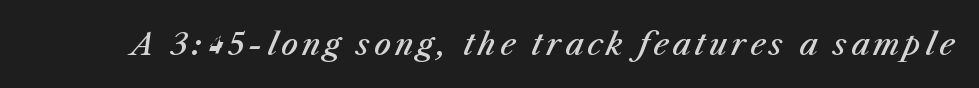
{"italic": "yes", "lean": "right", "slant_degrees": 23, "bold": "semi", "weight": "semibold", "width": "normal", "stroke_contrast": "medium", "x_height": "medium", "monospaced": "no", "underline": "no", "glyph_px": 30}
